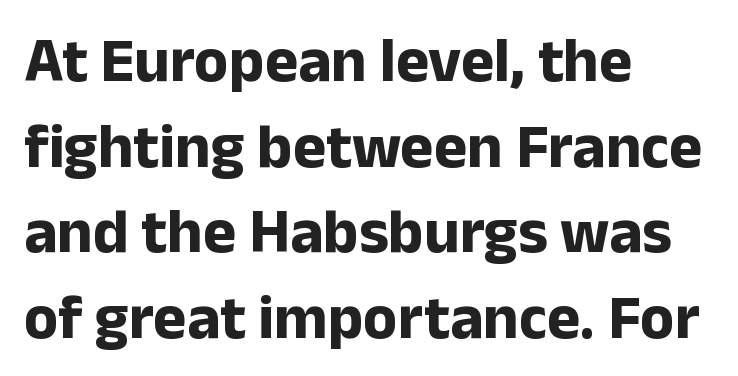
The letters advance in unequal steps, a hallmark of proportional type. The horizontal fit of the characters is conventional and even. Caption: multi-line text, flush left, ragged right. Ordinary non-slanted type is in use. In terms of leading, this rendering sits right in the middle. Nope, no serifs anywhere on these letters.
